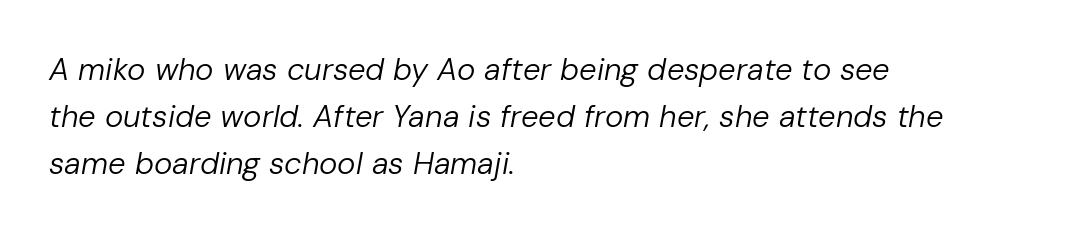
The image shows 31 px regular-weight type, italic (leaning right); set left-aligned, normal line spacing (1.51x), normal letter spacing, not underlined; low stroke contrast and a medium x-height.
